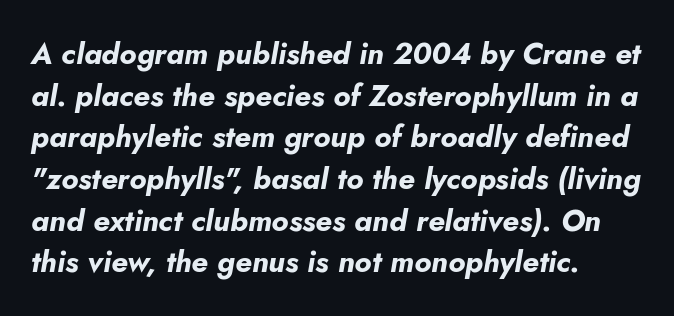
Q: Is the text bold? A: Yes.
Q: Is the text italic (slanted)? A: Yes, it leans right by about 5 degrees.
Q: Is the text underlined? A: No.
Q: How is the paragraph aligned? A: Left-aligned.
Q: Is the spacing between letters normal or unusually wide? A: Normal.
Q: Is the spacing between lines tight, normal or loose? A: Normal.
Q: Width (condensed, normal, or wide)? A: Normal.
Q: Stroke contrast? A: Low.
Q: x-height? A: Small.
Q: Monospaced? A: No.
